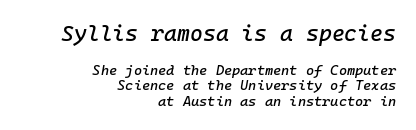
{"italic": "yes", "lean": "right", "slant_degrees": 10, "underline": "no", "align": "right", "line_spacing": "tight", "line_spacing_ratio": 1.1, "letter_spacing": "normal", "letter_spacing_em": 0.0, "larger_block": "first", "size_ratio": 1.57, "glyph_px": 22}
